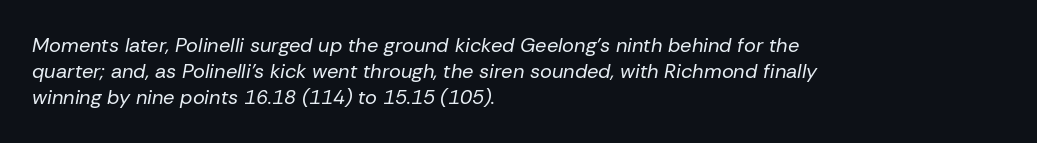
Q: Is the text bold? A: No.
Q: Is the text italic (slanted)? A: Yes, it leans right by about 10 degrees.
Q: Is the text underlined? A: No.
Q: How is the paragraph aligned? A: Left-aligned.
Q: Is the spacing between letters normal or unusually wide? A: Normal.
Q: Is the spacing between lines tight, normal or loose? A: Normal.
